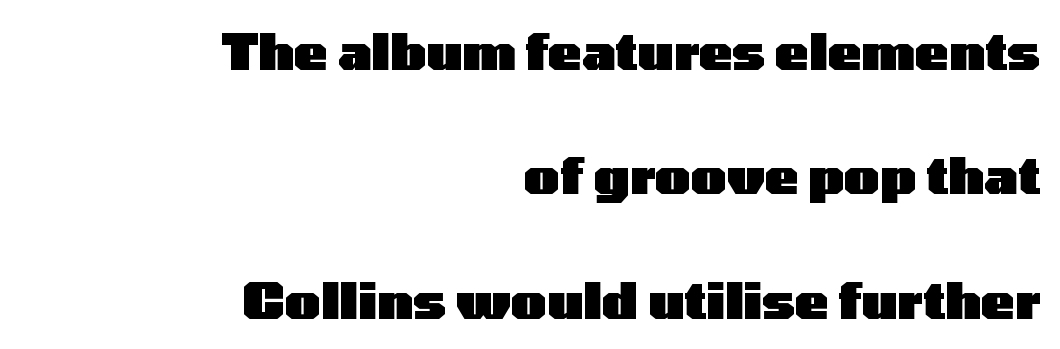
{"serif": "no", "italic": "no", "bold": "yes", "weight": "heavy", "width": "wide", "stroke_contrast": "low", "x_height": "medium", "monospaced": "no", "underline": "no", "align": "right", "line_spacing": "loose", "line_spacing_ratio": 2.49, "letter_spacing": "normal", "letter_spacing_em": 0.0, "glyph_px": 50}
